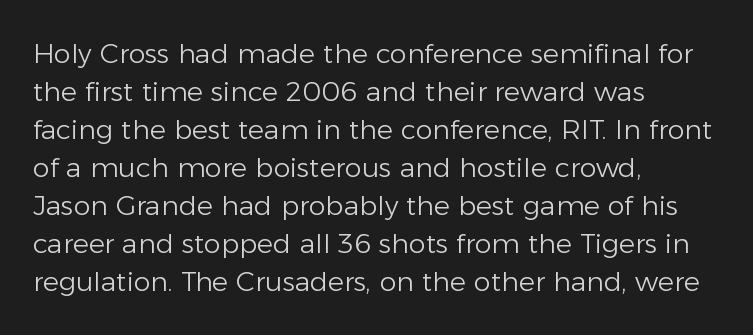
{"italic": "no", "bold": "no", "underline": "no", "align": "left", "line_spacing": "normal", "line_spacing_ratio": 1.41, "letter_spacing": "normal", "letter_spacing_em": 0.0, "glyph_px": 27}
